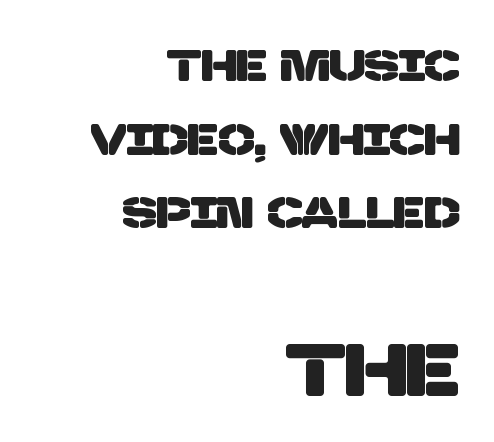
The image shows 75 px sans-serif type; set right-aligned, line spacing 1.71x, normal letter spacing, not underlined; the second (bottom) block is 1.74x larger; low stroke contrast and a large x-height.
